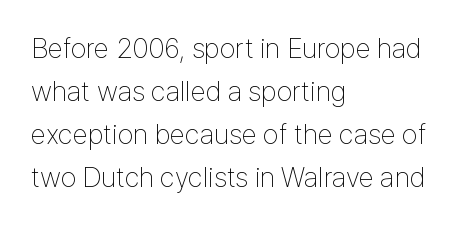
The type is set solid horizontally, with unmodified tracking. All the whitespace from short lines collects on the right. Stroke terminals: plain, sans-serif. The block of text has a typical density, with ordinary space between rows. Unlike italic type, these characters show no tilt at all. Compared with a typical body face, this is equally light or lighter still.
